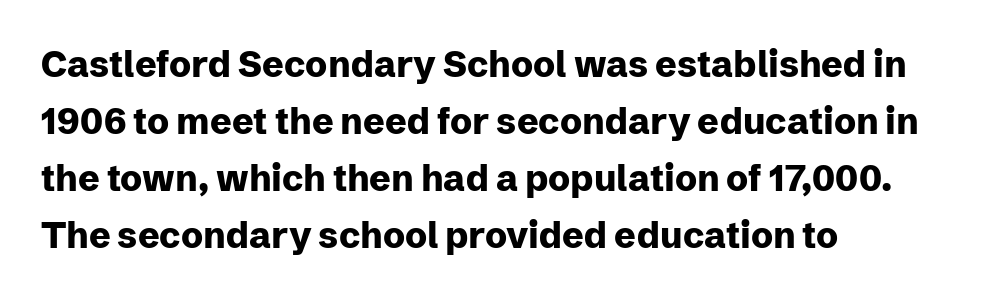
The image shows 36 px heavy sans-serif type, upright; set left-aligned, normal line spacing (1.58x), normal letter spacing, not underlined; low stroke contrast and a medium x-height.
